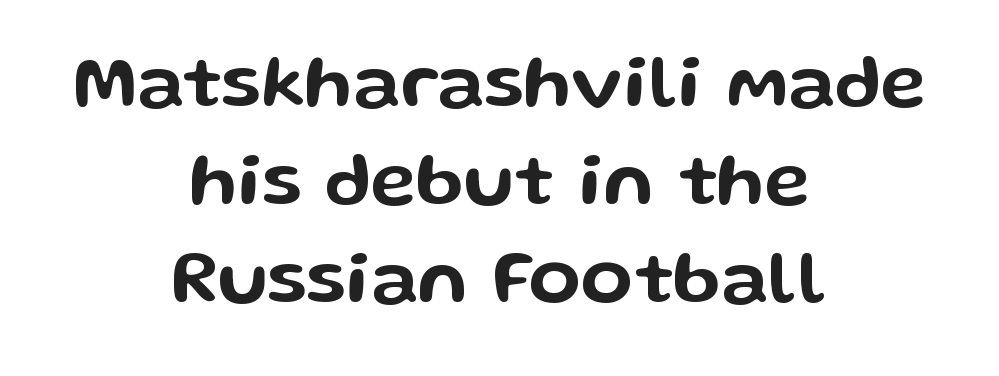
{"serif": "no", "italic": "no", "width": "wide", "stroke_contrast": "low", "x_height": "medium", "monospaced": "no", "underline": "no", "align": "center", "line_spacing": "normal", "line_spacing_ratio": 1.29, "letter_spacing": "normal", "letter_spacing_em": 0.0, "glyph_px": 76}
